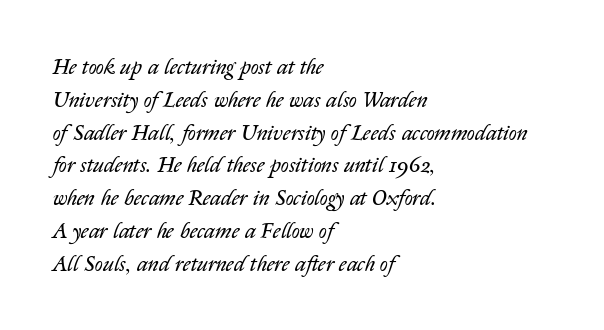
Q: Is the text bold? A: No.
Q: Is the text italic (slanted)? A: Yes, it leans right by about 14 degrees.
Q: Is the text underlined? A: No.
Q: How is the paragraph aligned? A: Left-aligned.
Q: Is the spacing between letters normal or unusually wide? A: Normal.
Q: Is the spacing between lines tight, normal or loose? A: Normal.
